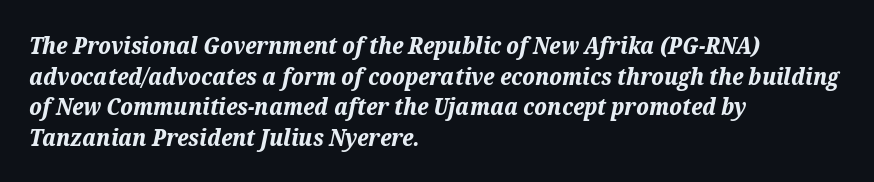
On the weight axis this lands at bold, roughly 700. These lines keep a tight, regular rhythm from letter to letter. It's the slanting kind of type. The space beneath each line is pristine and unruled. Vertically, the passage feels balanced, rows spaced as you'd expect. Horizontally, the lines are justified to the leading edge only.
